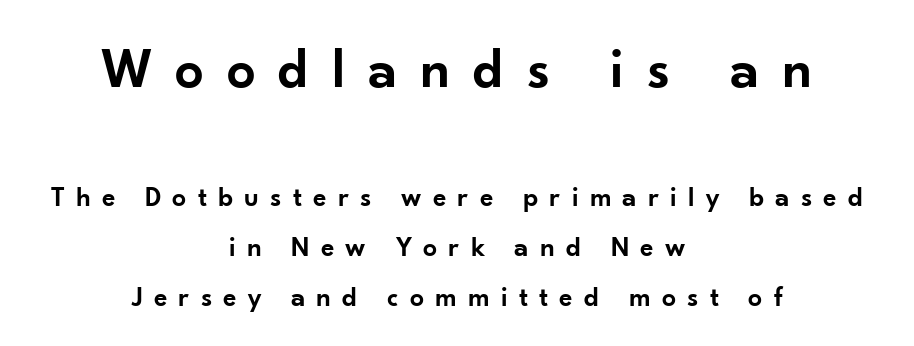
{"serif": "no", "italic": "no", "bold": "semi", "weight": "semibold", "width": "normal", "stroke_contrast": "low", "x_height": "small", "monospaced": "no", "underline": "no", "align": "center", "line_spacing_ratio": 1.77, "letter_spacing": "wide", "letter_spacing_em": 0.4, "larger_block": "first", "size_ratio": 2.04, "glyph_px": 57}
